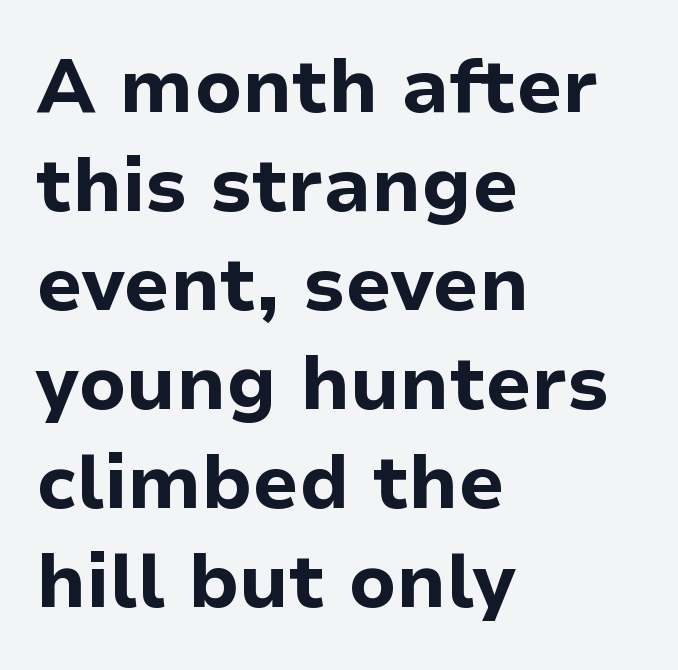
If you measured baseline to baseline, you'd find a middling distance. Character widths vary here, with narrow letters taking less room than wide ones. You can tell it's not italic because the verticals are truly vertical. The string is rendered with underlining switched off. The characters look thick and weighty, a clear bold. Reading down the block, your eye returns to a fixed left position each line.
